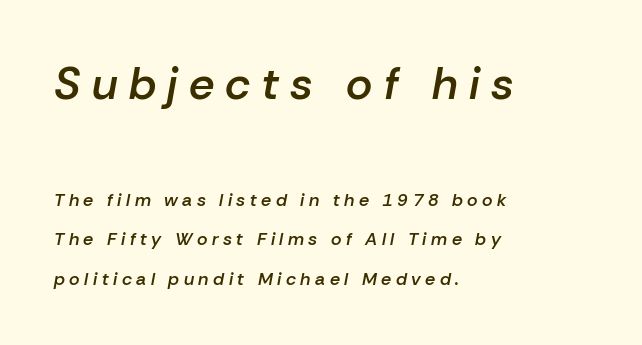
The image shows 45 px semibold type, italic (leaning right); set left-aligned, loose line spacing (2.18x), unusually wide letter spacing (+0.25 em), not underlined; the first (top) block is 2.5x larger; low stroke contrast and a medium x-height.
